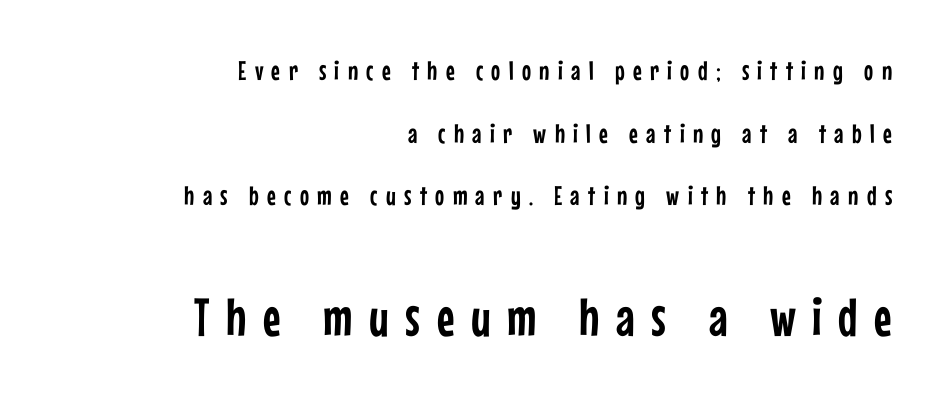
The image shows 54 px condensed sans-serif type, upright; set right-aligned, loose line spacing (2.32x), unusually wide letter spacing (+0.31 em), not underlined; the second (bottom) block is 2.0x larger; low stroke contrast and a medium x-height.
